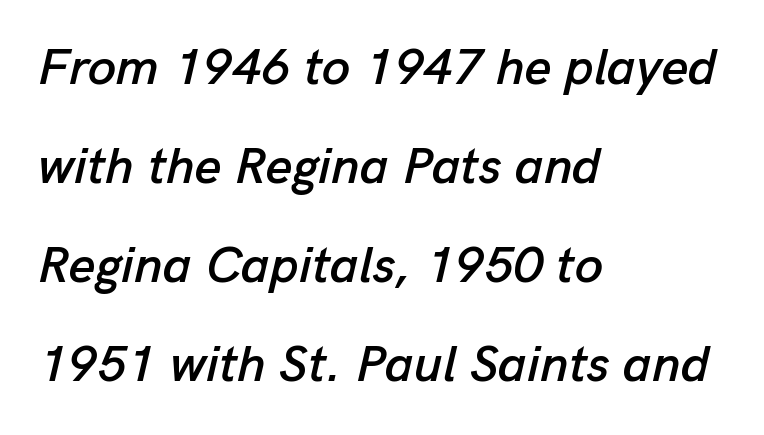
Q: Is the text italic (slanted)? A: Yes, it leans right by about 13 degrees.
Q: Is the text underlined? A: No.
Q: How is the paragraph aligned? A: Left-aligned.
Q: Is the spacing between letters normal or unusually wide? A: Normal.
Q: Is the spacing between lines tight, normal or loose? A: Loose.
Q: Width (condensed, normal, or wide)? A: Normal.
Q: Stroke contrast? A: Low.
Q: x-height? A: Medium.
Q: Monospaced? A: No.
